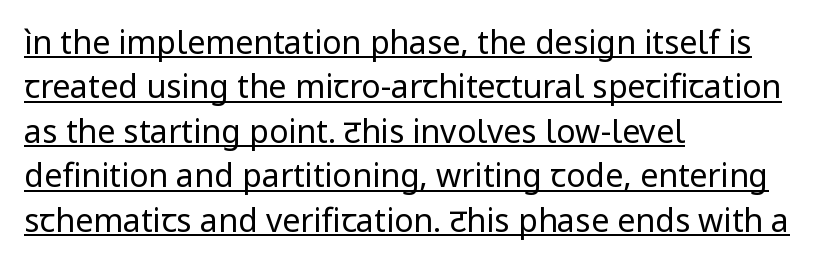
Q: Is the text bold? A: No.
Q: Is the text italic (slanted)? A: No, it is upright.
Q: Is the typeface a serif or a sans-serif typeface? A: Sans-serif.
Q: Is the text underlined? A: Yes.
Q: How is the paragraph aligned? A: Left-aligned.
Q: Is the spacing between letters normal or unusually wide? A: Normal.
Q: Is the spacing between lines tight, normal or loose? A: Normal.
Q: Width (condensed, normal, or wide)? A: Normal.
Q: Stroke contrast? A: Low.
Q: x-height? A: Medium.
Q: Monospaced? A: No.
